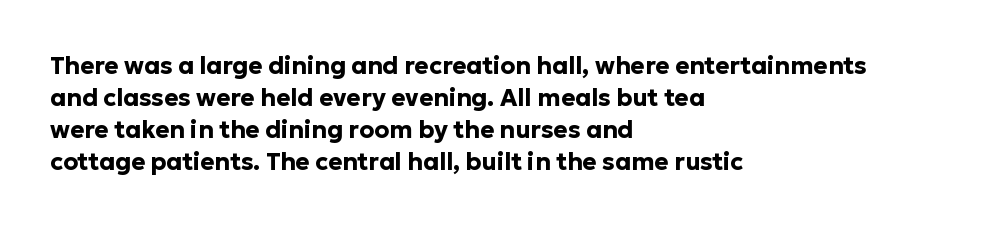
{"italic": "no", "bold": "yes", "underline": "no", "align": "left", "line_spacing": "normal", "line_spacing_ratio": 1.33, "letter_spacing": "normal", "letter_spacing_em": 0.0, "glyph_px": 24}
